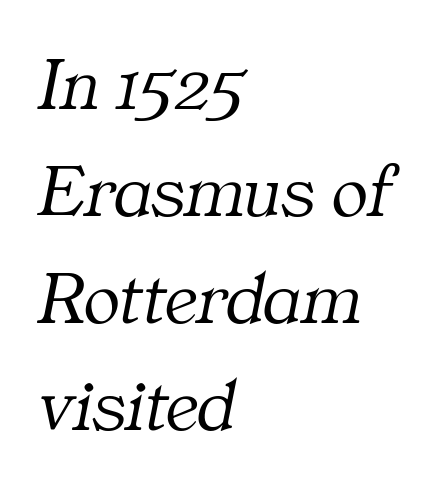
{"serif": "yes", "italic": "yes", "lean": "right", "slant_degrees": 11, "bold": "no", "weight": "light", "width": "normal", "stroke_contrast": "medium", "x_height": "medium", "monospaced": "no", "underline": "no", "align": "left", "line_spacing": "normal", "line_spacing_ratio": 1.41, "letter_spacing": "normal", "letter_spacing_em": 0.0, "glyph_px": 76}
